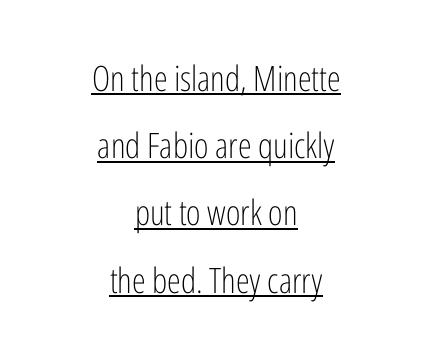
{"serif": "no", "italic": "no", "bold": "no", "weight": "light", "width": "condensed", "stroke_contrast": "low", "x_height": "medium", "monospaced": "no", "underline": "yes", "align": "center", "line_spacing": "loose", "line_spacing_ratio": 1.92, "letter_spacing": "normal", "letter_spacing_em": 0.0, "glyph_px": 35}
